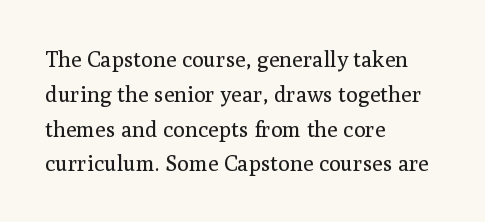
{"italic": "no", "bold": "no", "underline": "no", "align": "left", "line_spacing": "normal", "line_spacing_ratio": 1.58, "letter_spacing": "normal", "letter_spacing_em": 0.0, "glyph_px": 22}
